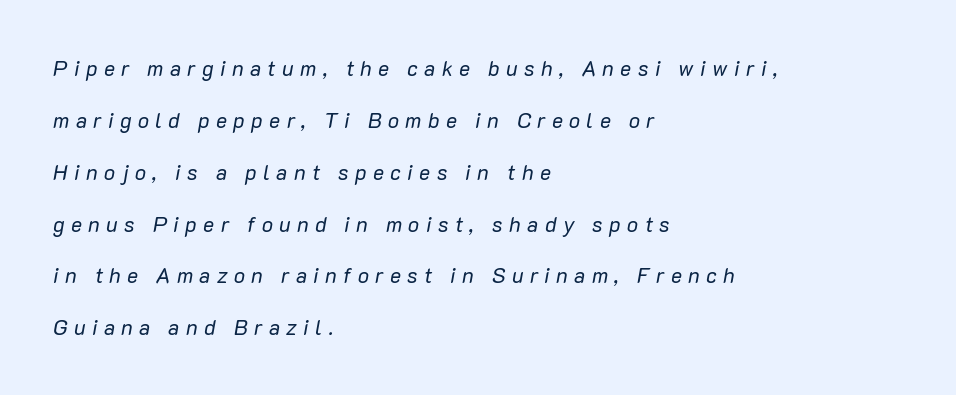
The letters are spread apart with noticeably loose tracking. Layout note: lines flush left. Notice the wide empty band between every row — that's loose leading. The strokes carry an ordinary text weight at most.
